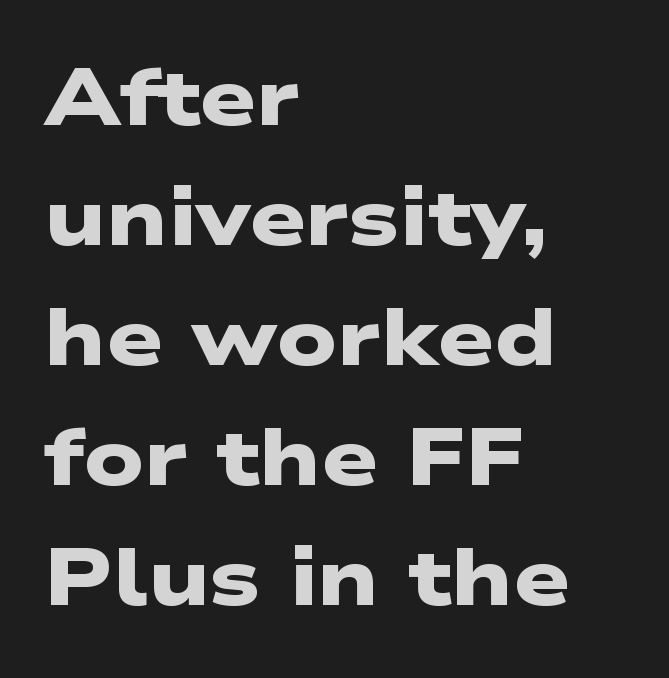
The image shows 80 px heavy, wide sans-serif type; set left-aligned, normal line spacing (1.5x), normal letter spacing, not underlined; low stroke contrast and a medium x-height.
